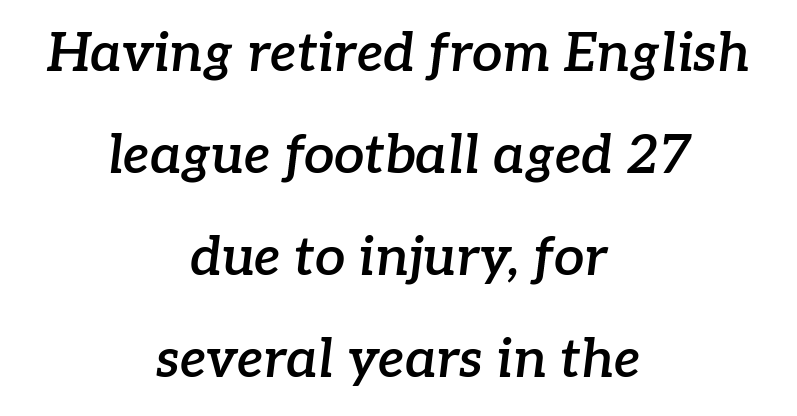
Q: Is the text bold? A: Semi-bold.
Q: Is the text italic (slanted)? A: Yes, it leans right by about 7 degrees.
Q: Is the typeface a serif or a sans-serif typeface? A: Serif.
Q: Is the text underlined? A: No.
Q: How is the paragraph aligned? A: Centered.
Q: Is the spacing between letters normal or unusually wide? A: Normal.
Q: Width (condensed, normal, or wide)? A: Normal.
Q: Stroke contrast? A: Low.
Q: x-height? A: Medium.
Q: Monospaced? A: No.
